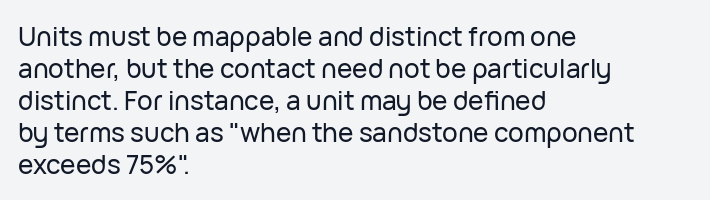
Q: Is the text italic (slanted)? A: No, it is upright.
Q: Is the text underlined? A: No.
Q: How is the paragraph aligned? A: Left-aligned.
Q: Is the spacing between letters normal or unusually wide? A: Normal.
